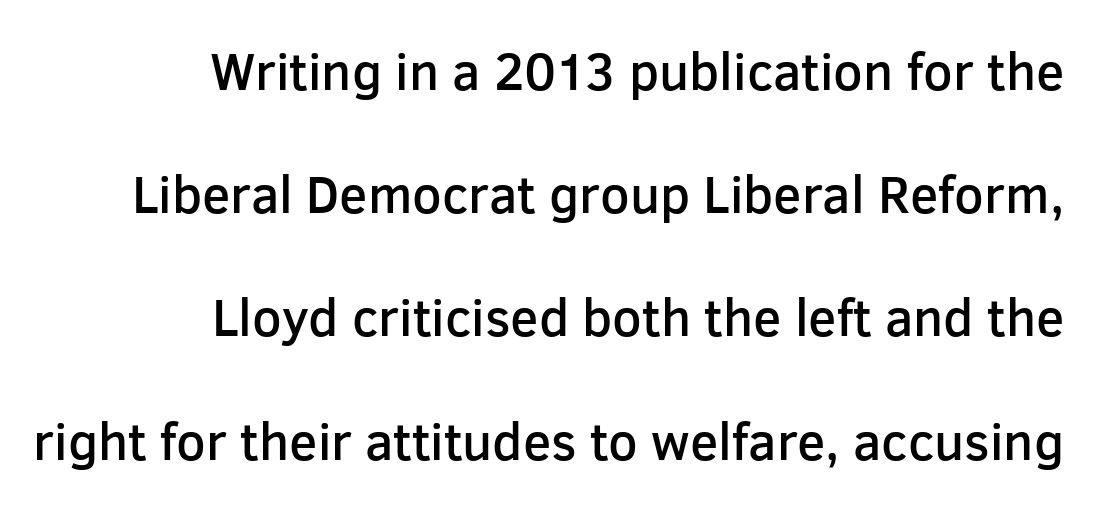
The lines in this sample share a right terminus and differ only in where they begin. Glance below the letters and you will spot only blank space. Designer's note — italics off, roman on. Stroke thickness is moderately raised; the sample reads as semibold. Is this a sans? Yes — the strokes have no serifs. Proportional: the letters do not fall into vertical columns.
